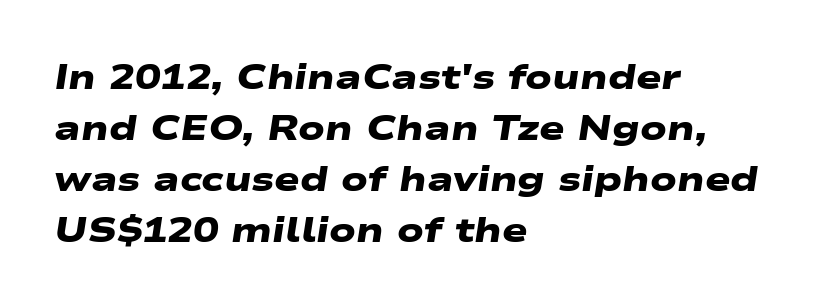
Q: Is the text bold? A: Yes.
Q: Is the typeface a serif or a sans-serif typeface? A: Sans-serif.
Q: Is the text underlined? A: No.
Q: How is the paragraph aligned? A: Left-aligned.
Q: Is the spacing between letters normal or unusually wide? A: Normal.
Q: Is the spacing between lines tight, normal or loose? A: Normal.
Q: Width (condensed, normal, or wide)? A: Wide.
Q: Stroke contrast? A: Low.
Q: x-height? A: Medium.
Q: Monospaced? A: No.
